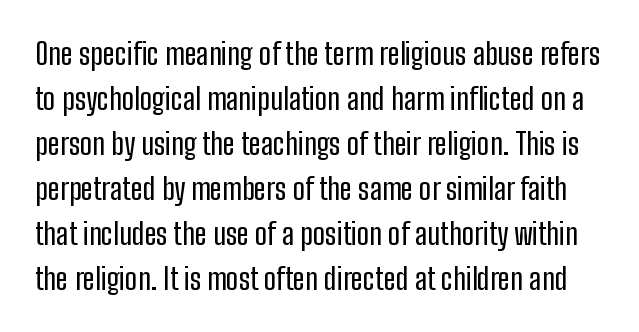
{"serif": "no", "italic": "no", "width": "condensed", "stroke_contrast": "low", "x_height": "medium", "monospaced": "no", "underline": "no", "line_spacing": "normal", "line_spacing_ratio": 1.5, "letter_spacing": "normal", "letter_spacing_em": 0.0, "glyph_px": 30}
